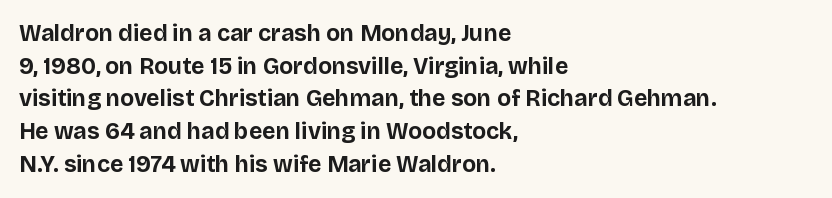
Here the glyphs are tracked normally, forming tight word shapes. One-word summary of the alignment: left. In terms of posture, this sample is upright. Notice how thick the strokes are: this is what a full bold looks like. The lines sit at an ordinary, default distance from one another.
